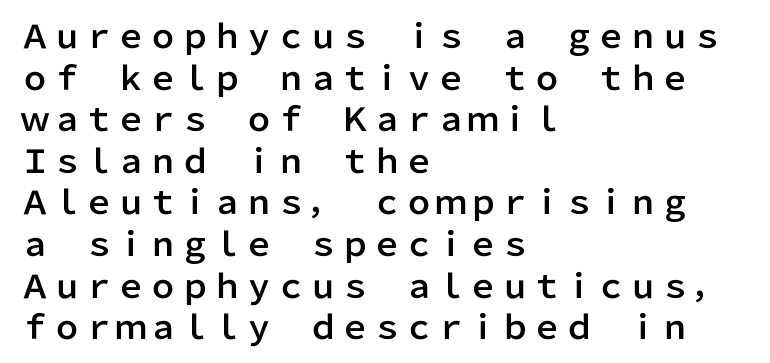
The image shows 32 px sans-serif type, upright; set left-aligned, normal line spacing (1.3x), normal letter spacing, not underlined; low stroke contrast and a medium x-height.
